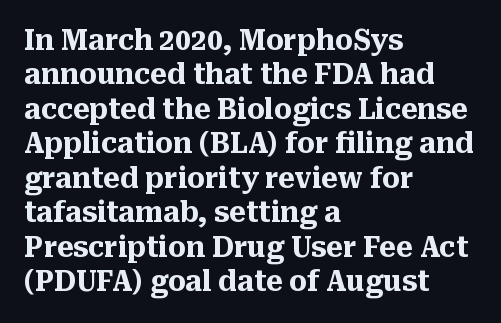
{"serif": "yes", "italic": "no", "bold": "yes", "weight": "heavy", "width": "normal", "stroke_contrast": "medium", "x_height": "medium", "monospaced": "no", "underline": "no", "align": "left", "line_spacing_ratio": 1.23, "letter_spacing": "normal", "letter_spacing_em": 0.0, "glyph_px": 28}
